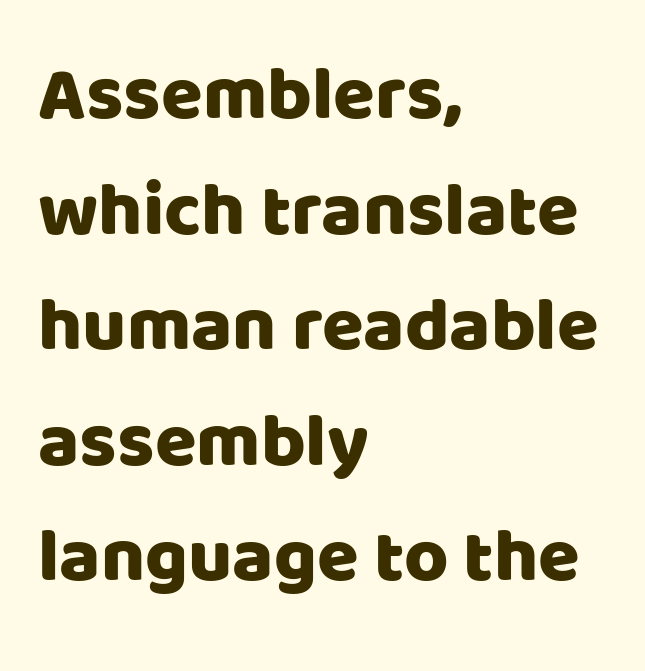
No word sits above an underline. A typesetter would call this proportional, since set widths differ per character. Rendered with straight, roman letterforms. Each word holds together tightly as a unit, with standard inter-letter gaps. Letterform terminals end flat and unadorned throughout the passage.
